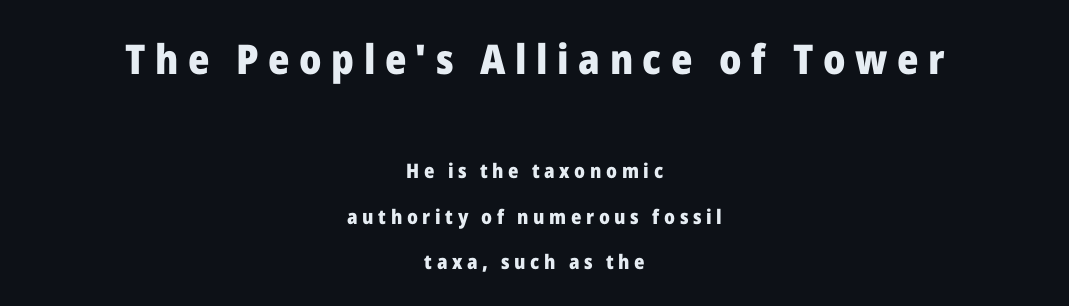
{"serif": "no", "italic": "no", "bold": "yes", "weight": "heavy", "width": "normal", "stroke_contrast": "low", "x_height": "medium", "monospaced": "no", "underline": "no", "align": "center", "line_spacing": "loose", "line_spacing_ratio": 2.28, "letter_spacing": "wide", "letter_spacing_em": 0.23, "larger_block": "first", "size_ratio": 2.05, "glyph_px": 41}
